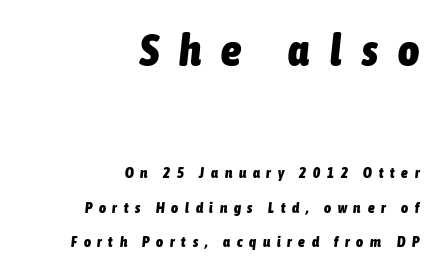
{"italic": "yes", "lean": "right", "slant_degrees": 6, "bold": "yes", "weight": "heavy", "width": "condensed", "stroke_contrast": "low", "x_height": "medium", "monospaced": "no", "underline": "no", "align": "right", "line_spacing": "loose", "line_spacing_ratio": 2.31, "letter_spacing": "wide", "letter_spacing_em": 0.45, "larger_block": "first", "size_ratio": 3.0, "glyph_px": 45}
